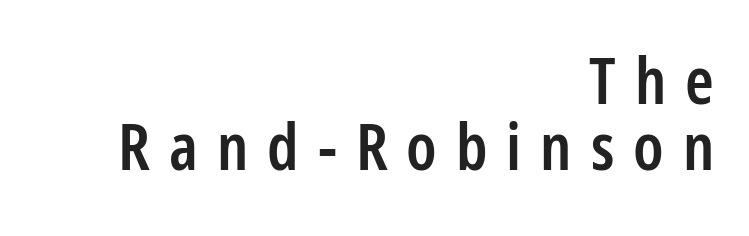
{"serif": "no", "italic": "no", "bold": "semi", "weight": "semibold", "width": "condensed", "stroke_contrast": "low", "x_height": "medium", "monospaced": "no", "underline": "no", "align": "right", "line_spacing": "tight", "line_spacing_ratio": 1.02, "letter_spacing": "wide", "letter_spacing_em": 0.29, "glyph_px": 65}
